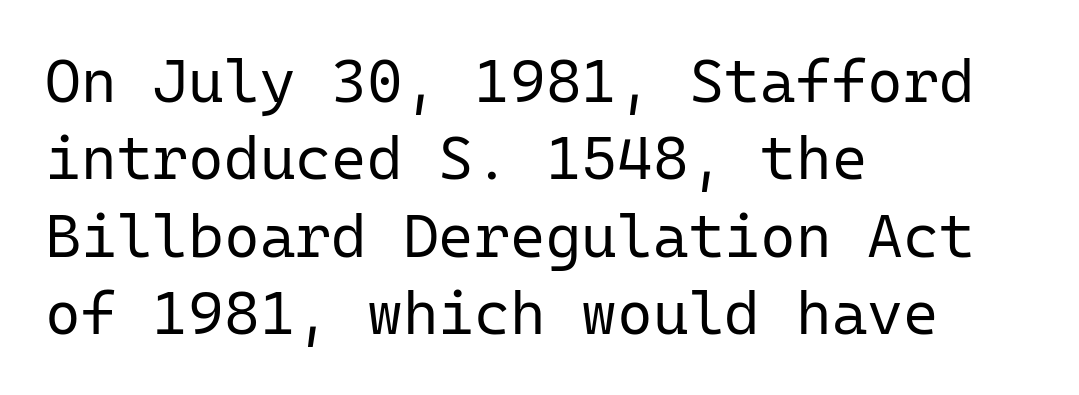
Q: Is the text bold? A: No.
Q: Is the text italic (slanted)? A: No, it is upright.
Q: Is the typeface a serif or a sans-serif typeface? A: Sans-serif.
Q: Is the text underlined? A: No.
Q: How is the paragraph aligned? A: Left-aligned.
Q: Is the spacing between letters normal or unusually wide? A: Normal.
Q: Is the spacing between lines tight, normal or loose? A: Normal.
Q: Width (condensed, normal, or wide)? A: Normal.
Q: Stroke contrast? A: Low.
Q: x-height? A: Medium.
Q: Monospaced? A: Yes.
